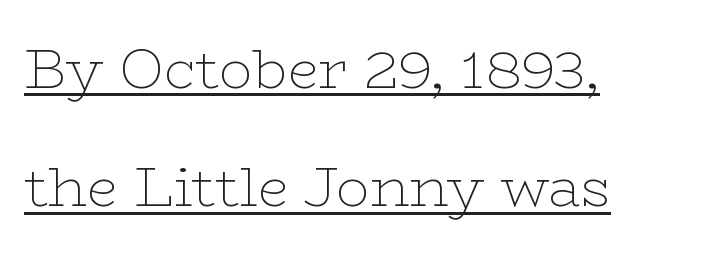
{"serif": "yes", "italic": "no", "bold": "no", "weight": "thin", "width": "wide", "stroke_contrast": "low", "x_height": "medium", "monospaced": "no", "underline": "yes", "align": "left", "line_spacing": "loose", "line_spacing_ratio": 2.11, "letter_spacing": "normal", "letter_spacing_em": 0.0, "glyph_px": 56}
